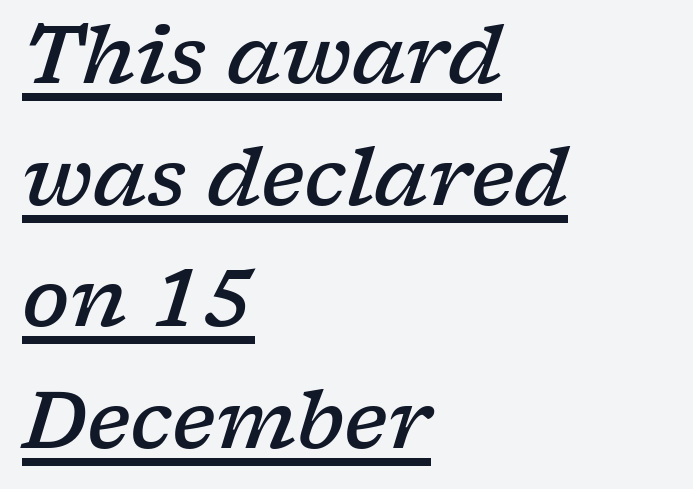
The image shows 79 px semibold, wide serif type, italic (leaning right); set left-aligned, normal line spacing (1.54x), normal letter spacing, underlined; low stroke contrast and a medium x-height.
